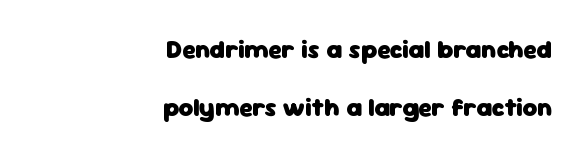
The image shows 25 px bold type, upright; set right-aligned, loose line spacing (2.33x), normal letter spacing, not underlined.
